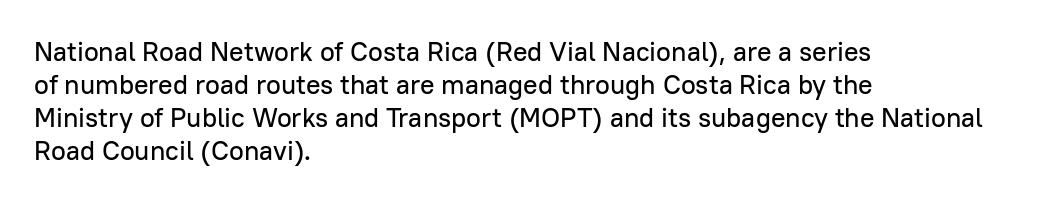
No extra tracking has been applied to these lines. Check the space under the baseline: it is left empty. The font's upright variant was chosen for this text. Casual observation: everything's shoved over to the left.
